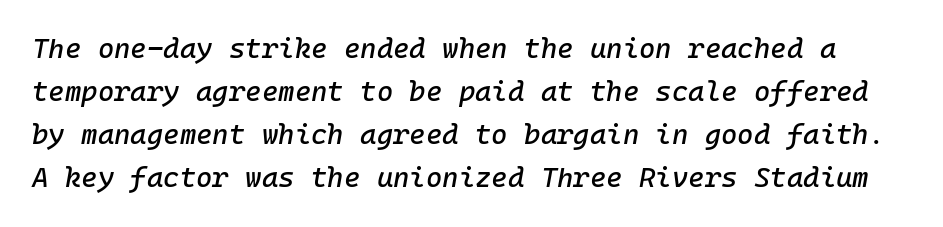
Letter spacing: default. The rendering applies a slant to the glyphs. Regular leading. The strip under each line holds only bare page.
